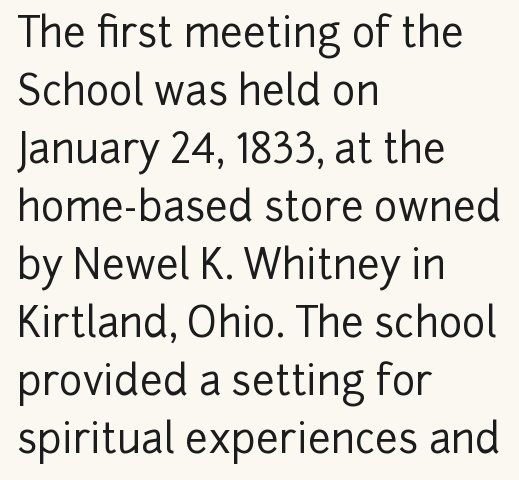
Q: Is the text italic (slanted)? A: No, it is upright.
Q: Is the typeface a serif or a sans-serif typeface? A: Sans-serif.
Q: Is the text underlined? A: No.
Q: How is the paragraph aligned? A: Left-aligned.
Q: Is the spacing between letters normal or unusually wide? A: Normal.
Q: Is the spacing between lines tight, normal or loose? A: Normal.
Q: Width (condensed, normal, or wide)? A: Normal.
Q: Stroke contrast? A: Low.
Q: x-height? A: Medium.
Q: Monospaced? A: No.
